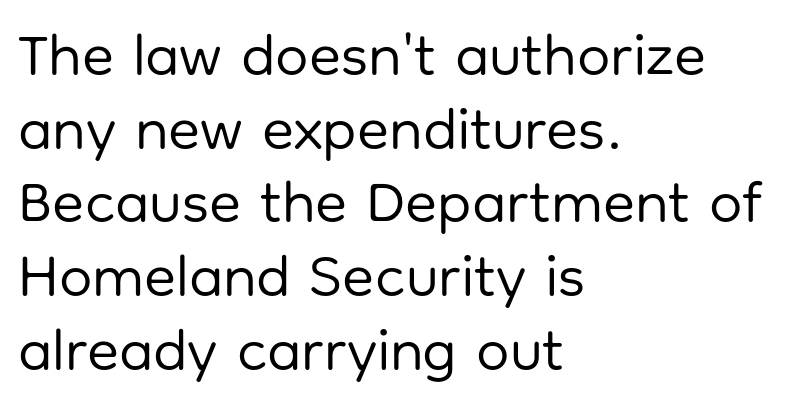
Words float on clear page, feet unadorned. The characters display no serif detailing; their extremities are plain. These lines are rendered in a variable-pitch font. Weight: regular or lighter. Ascenders rise straight up at ninety degrees. The type is set solid horizontally, with unmodified tracking.
